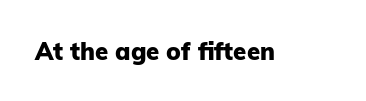
{"italic": "no", "bold": "yes", "underline": "no", "letter_spacing": "normal", "letter_spacing_em": 0.0, "glyph_px": 24}
